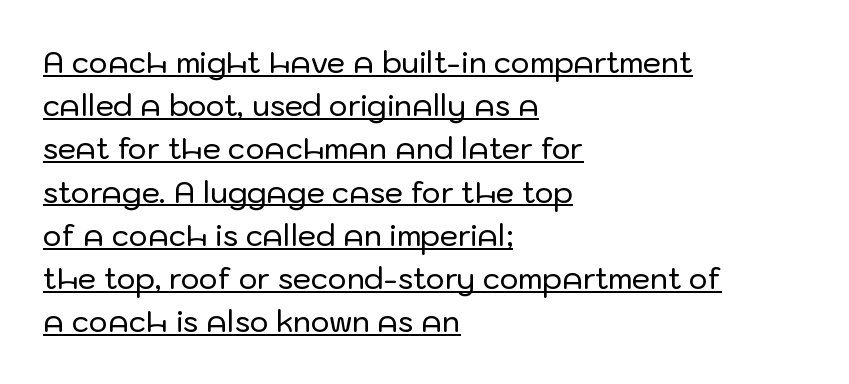
The image shows 29 px sans-serif type, upright; set left-aligned, normal line spacing (1.49x), normal letter spacing, underlined; low stroke contrast and a medium x-height.
